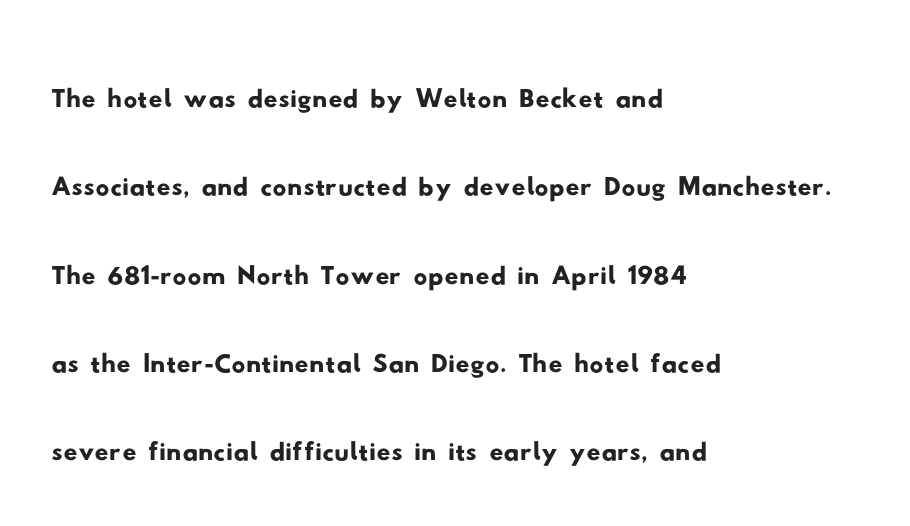
{"serif": "no", "width": "wide", "stroke_contrast": "low", "x_height": "small", "monospaced": "no", "underline": "no", "align": "left", "line_spacing": "normal", "line_spacing_ratio": 1.28, "letter_spacing": "normal", "letter_spacing_em": 0.0, "glyph_px": 69}
